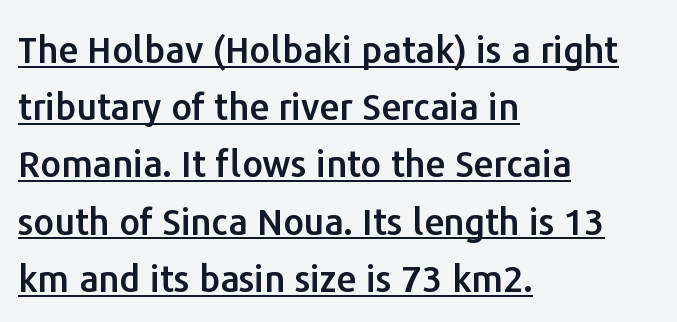
Q: Is the text italic (slanted)? A: No, it is upright.
Q: Is the typeface a serif or a sans-serif typeface? A: Sans-serif.
Q: Is the text underlined? A: Yes.
Q: How is the paragraph aligned? A: Left-aligned.
Q: Is the spacing between letters normal or unusually wide? A: Normal.
Q: Is the spacing between lines tight, normal or loose? A: Normal.
Q: Width (condensed, normal, or wide)? A: Normal.
Q: Stroke contrast? A: Low.
Q: x-height? A: Medium.
Q: Monospaced? A: No.
